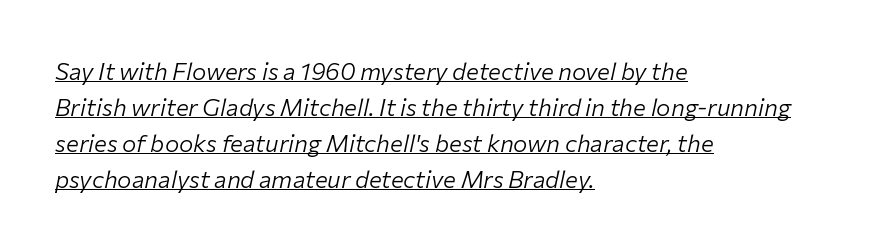
The image shows 24 px text type, italic (leaning right); set left-aligned, normal line spacing (1.5x), normal letter spacing, underlined.
